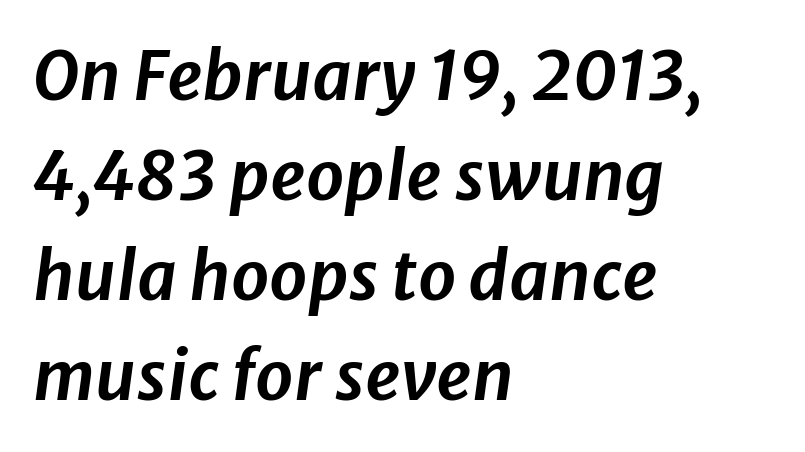
The image shows 68 px text type, italic (leaning right); set left-aligned, normal line spacing (1.47x), normal letter spacing, not underlined; low stroke contrast and a medium x-height.
